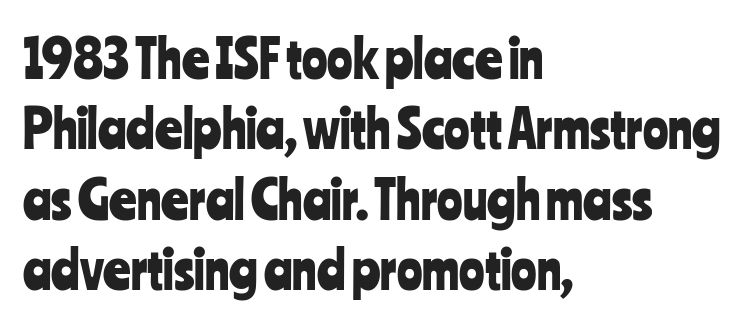
The image shows 53 px condensed sans-serif type, upright; set left-aligned, normal line spacing (1.33x), normal letter spacing, not underlined; low stroke contrast and a medium x-height.
